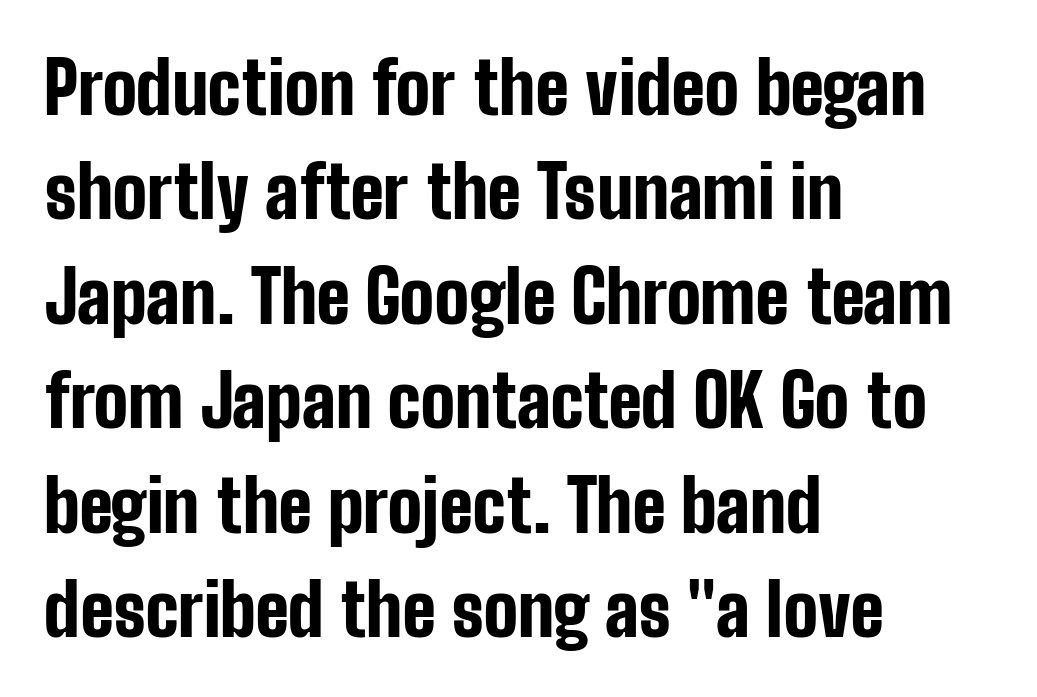
{"serif": "no", "italic": "no", "bold": "yes", "weight": "bold", "width": "condensed", "stroke_contrast": "low", "x_height": "medium", "monospaced": "no", "underline": "no", "align": "left", "line_spacing": "normal", "line_spacing_ratio": 1.45, "letter_spacing": "normal", "letter_spacing_em": 0.0, "glyph_px": 72}
